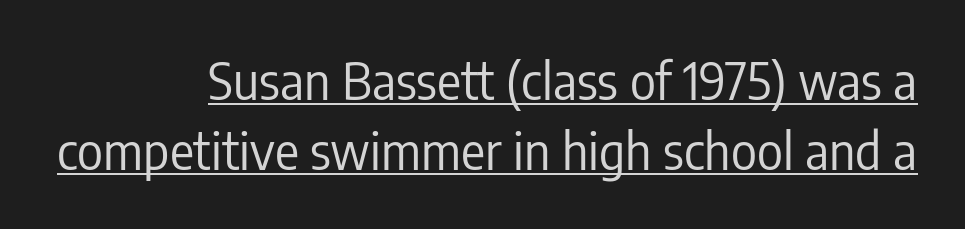
{"serif": "no", "italic": "no", "bold": "no", "weight": "regular", "width": "condensed", "stroke_contrast": "low", "x_height": "medium", "monospaced": "no", "underline": "yes", "align": "right", "line_spacing": "normal", "line_spacing_ratio": 1.4, "letter_spacing": "normal", "letter_spacing_em": 0.0, "glyph_px": 50}
